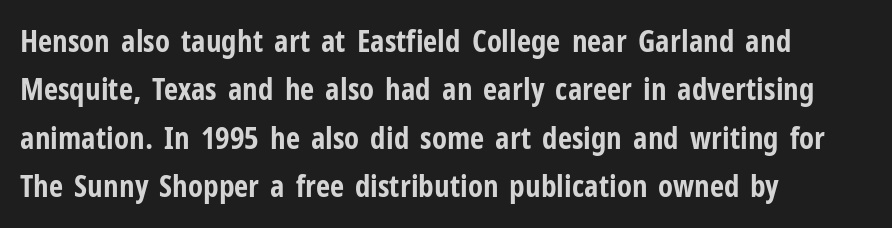
{"serif": "no", "italic": "no", "bold": "yes", "weight": "bold", "width": "condensed", "stroke_contrast": "low", "x_height": "medium", "monospaced": "no", "underline": "no", "align": "left", "line_spacing": "normal", "line_spacing_ratio": 1.56, "letter_spacing": "normal", "letter_spacing_em": 0.0, "glyph_px": 31}
